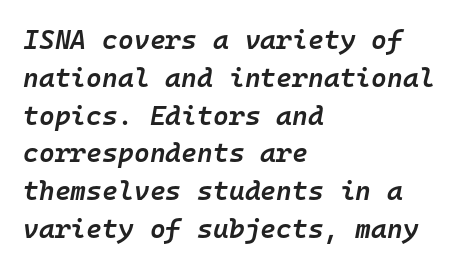
The image shows 27 px text type, italic (leaning right); set left-aligned, normal line spacing (1.4x), normal letter spacing, not underlined.
